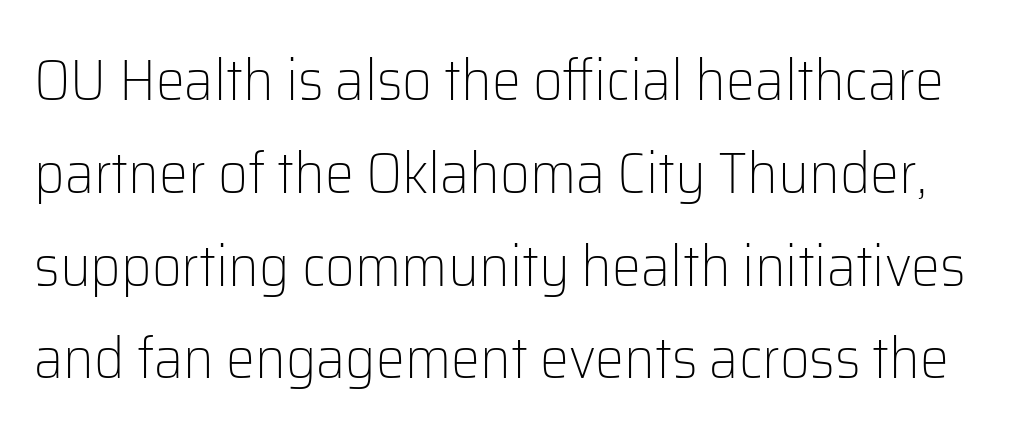
Upright lettering throughout. Words appear dense and cohesive because spacing is normal. Vertically, the passage feels balanced, rows spaced as you'd expect. No feet cap the strokes, marking this as sans-serif type.
